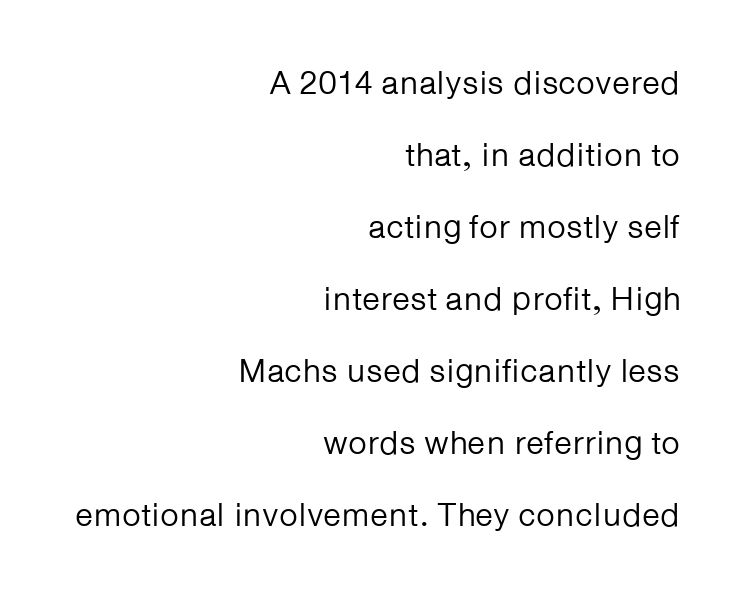
The image shows 33 px regular-weight sans-serif type, upright; set right-aligned, loose line spacing (2.18x), normal letter spacing, not underlined; low stroke contrast and a medium x-height.
